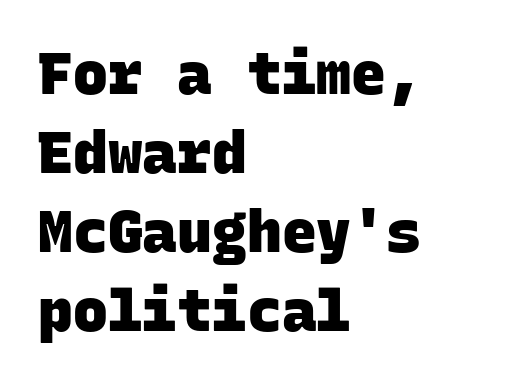
The paragraph shown leans on its left margin. No feet cap the strokes, marking this as sans-serif type. Summary of weight: heavy, a full bold. Vertically, the passage feels balanced, rows spaced as you'd expect.
